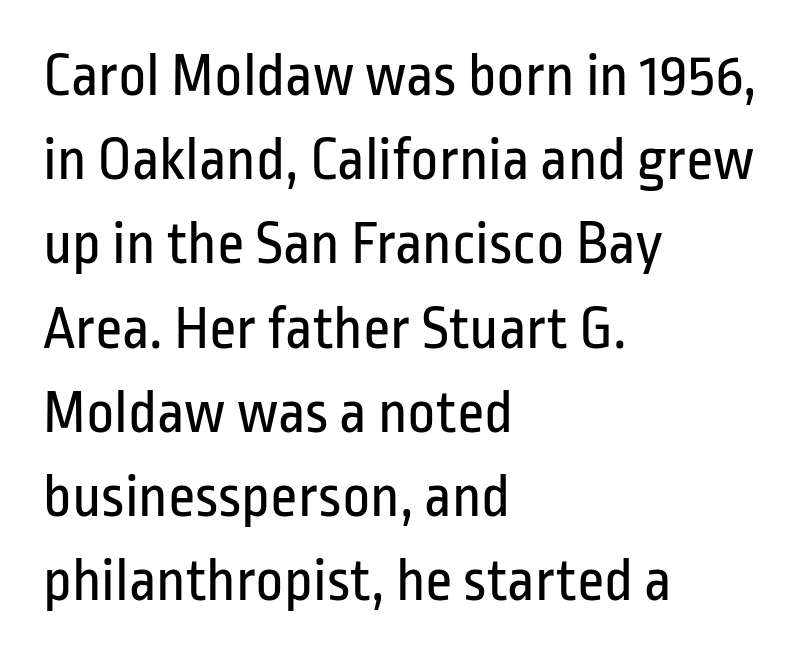
The image shows 61 px regular-weight, condensed sans-serif type, upright; set left-aligned, normal line spacing (1.38x), normal letter spacing, not underlined; low stroke contrast and a medium x-height.
